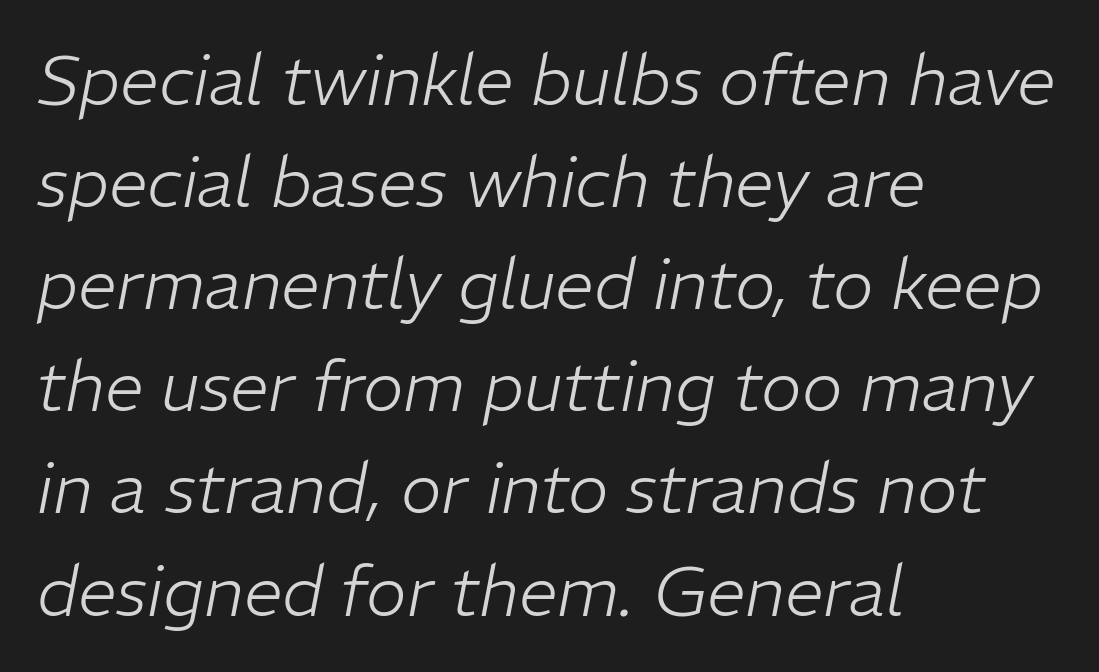
Q: Is the text bold? A: No.
Q: Is the text italic (slanted)? A: Yes, it leans right by about 11 degrees.
Q: Is the text underlined? A: No.
Q: How is the paragraph aligned? A: Left-aligned.
Q: Is the spacing between letters normal or unusually wide? A: Normal.
Q: Is the spacing between lines tight, normal or loose? A: Normal.
Q: Width (condensed, normal, or wide)? A: Normal.
Q: Stroke contrast? A: Low.
Q: x-height? A: Medium.
Q: Monospaced? A: No.
